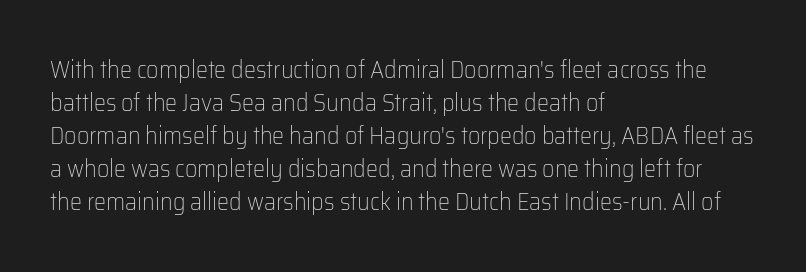
{"italic": "no", "bold": "no", "underline": "no", "align": "left", "line_spacing": "normal", "line_spacing_ratio": 1.38, "letter_spacing": "normal", "letter_spacing_em": 0.0, "glyph_px": 24}
